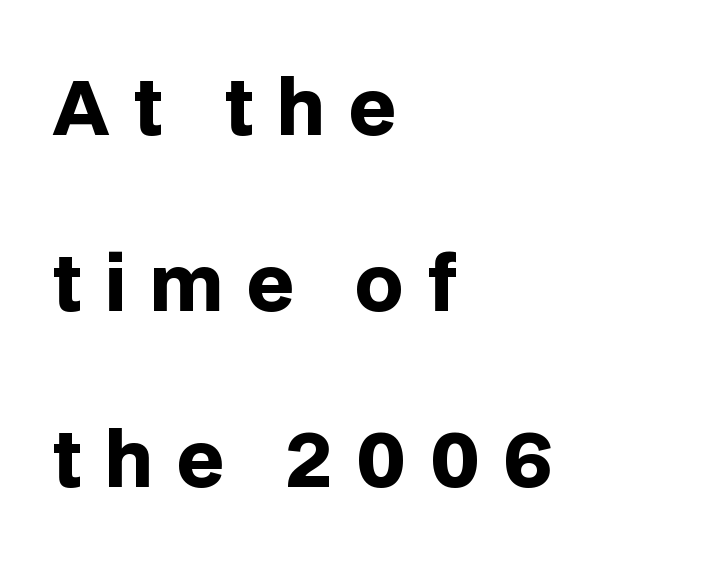
The image shows 75 px heavy sans-serif type, upright; set left-aligned, loose line spacing (2.35x), unusually wide letter spacing (+0.31 em), not underlined; low stroke contrast and a large x-height.
